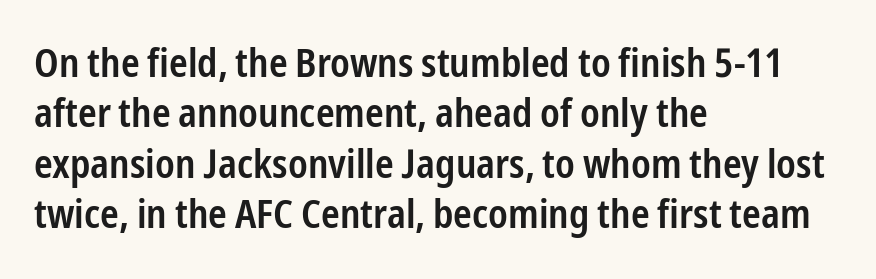
Q: Is the text bold? A: Semi-bold.
Q: Is the text italic (slanted)? A: No, it is upright.
Q: Is the typeface a serif or a sans-serif typeface? A: Sans-serif.
Q: Is the text underlined? A: No.
Q: How is the paragraph aligned? A: Left-aligned.
Q: Is the spacing between letters normal or unusually wide? A: Normal.
Q: Is the spacing between lines tight, normal or loose? A: Normal.
Q: Width (condensed, normal, or wide)? A: Condensed.
Q: Stroke contrast? A: Low.
Q: x-height? A: Medium.
Q: Monospaced? A: No.
